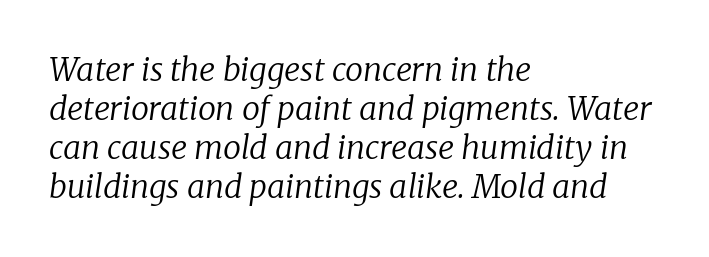
{"serif": "yes", "italic": "yes", "lean": "right", "slant_degrees": 8, "bold": "no", "weight": "regular", "width": "normal", "stroke_contrast": "low", "x_height": "medium", "monospaced": "no", "underline": "no", "align": "left", "line_spacing_ratio": 1.22, "letter_spacing": "normal", "letter_spacing_em": 0.0, "glyph_px": 32}
